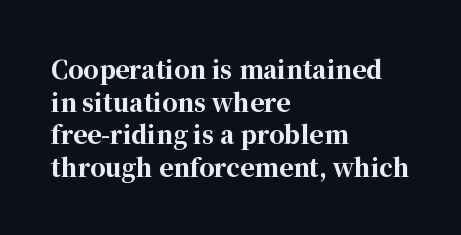
{"italic": "no", "bold": "yes", "underline": "no", "align": "left", "line_spacing": "normal", "line_spacing_ratio": 1.36, "letter_spacing": "normal", "letter_spacing_em": 0.0, "glyph_px": 24}
